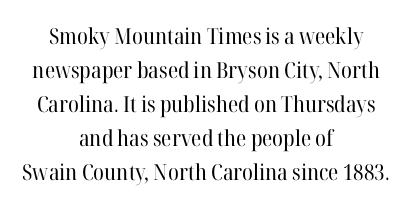
Words appear dense and cohesive because spacing is normal. Vertical strokes here are truly vertical. Horizontally, the lines are justified to the midpoint only. Letters rest on an invisible, unmarked baseline. Students, observe: this is what conventionally led text looks like.
